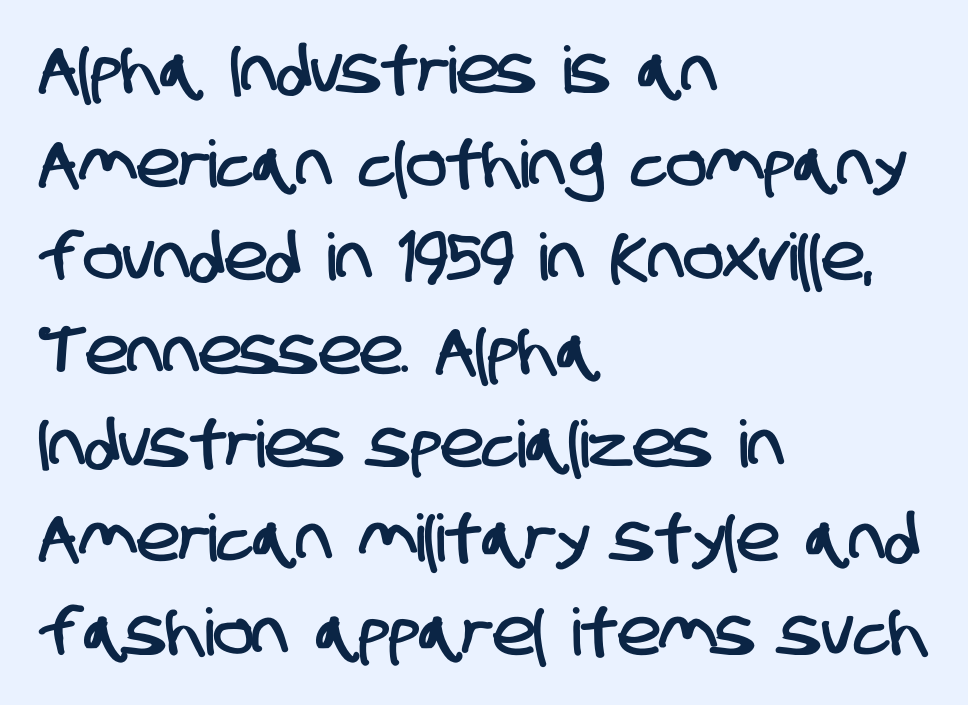
Q: Is the typeface a serif or a sans-serif typeface? A: Sans-serif.
Q: Is the text underlined? A: No.
Q: How is the paragraph aligned? A: Left-aligned.
Q: Is the spacing between letters normal or unusually wide? A: Normal.
Q: Is the spacing between lines tight, normal or loose? A: Normal.
Q: Width (condensed, normal, or wide)? A: Condensed.
Q: Stroke contrast? A: Low.
Q: x-height? A: Large.
Q: Monospaced? A: No.
